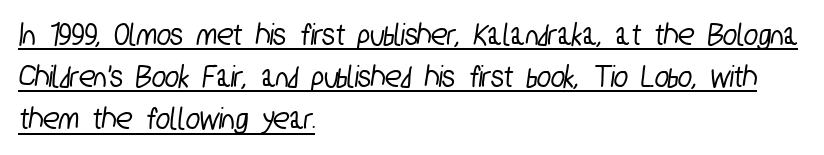
{"serif": "no", "width": "condensed", "stroke_contrast": "low", "x_height": "medium", "monospaced": "no", "underline": "yes", "align": "left", "line_spacing": "normal", "line_spacing_ratio": 1.28, "letter_spacing": "normal", "letter_spacing_em": 0.0, "glyph_px": 33}
